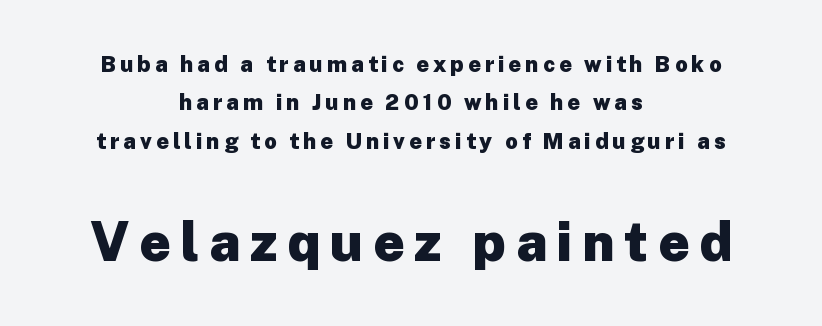
{"serif": "no", "italic": "no", "bold": "yes", "weight": "heavy", "width": "normal", "stroke_contrast": "low", "x_height": "medium", "monospaced": "no", "underline": "no", "align": "center", "line_spacing_ratio": 1.74, "larger_block": "second", "size_ratio": 2.45, "glyph_px": 54}
